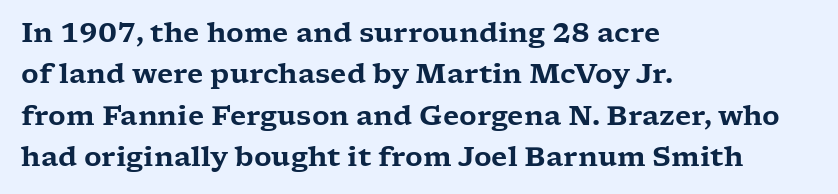
{"italic": "no", "underline": "no", "align": "left", "line_spacing": "normal", "line_spacing_ratio": 1.53, "letter_spacing": "normal", "letter_spacing_em": 0.0, "glyph_px": 27}
